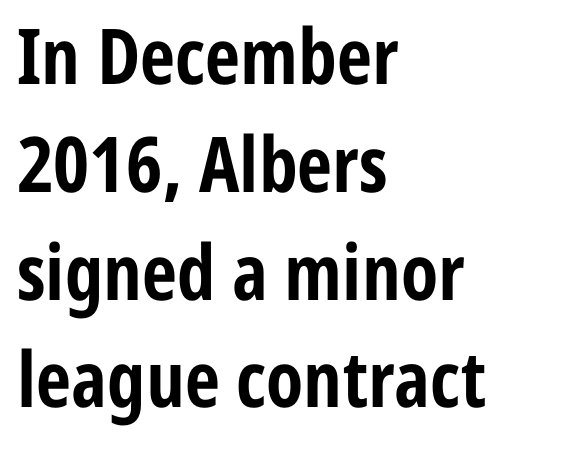
Q: Is the text bold? A: Yes.
Q: Is the text italic (slanted)? A: No, it is upright.
Q: Is the typeface a serif or a sans-serif typeface? A: Sans-serif.
Q: Is the text underlined? A: No.
Q: How is the paragraph aligned? A: Left-aligned.
Q: Is the spacing between letters normal or unusually wide? A: Normal.
Q: Is the spacing between lines tight, normal or loose? A: Normal.
Q: Width (condensed, normal, or wide)? A: Condensed.
Q: Stroke contrast? A: Low.
Q: x-height? A: Medium.
Q: Monospaced? A: No.
